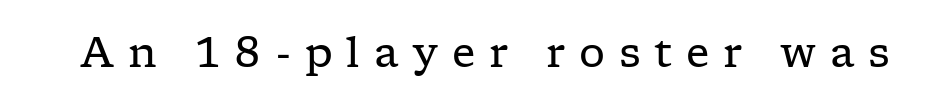
{"serif": "yes", "italic": "no", "bold": "no", "weight": "regular", "width": "wide", "stroke_contrast": "low", "x_height": "medium", "monospaced": "no", "underline": "no", "letter_spacing": "wide", "letter_spacing_em": 0.33, "glyph_px": 41}
